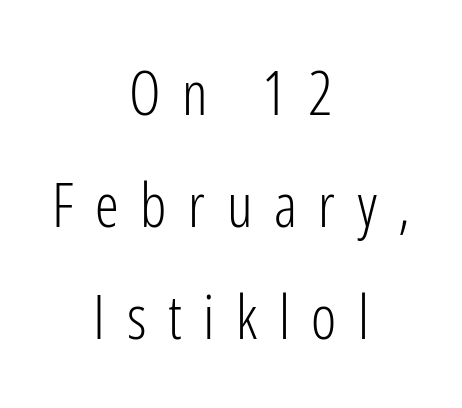
Descender tails drop into unmarked territory. The lines are quadded center. The rendering uses natural spacing where letterforms have individual widths. The axis of the letterforms is exactly vertical. Stroke mass is kept to a normal reading level or below.
